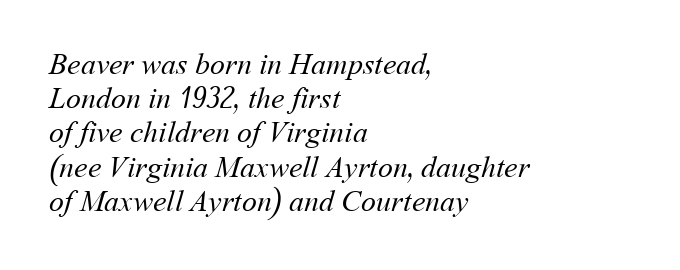
The glyphs are unaccompanied by any horizontal stroke below them. Varying glyph widths throughout — classic text-font behaviour. You could call the tracking neutral — neither tight nor loose. Quick note: interline space is minimal. A light-to-regular cut is what we see here.
